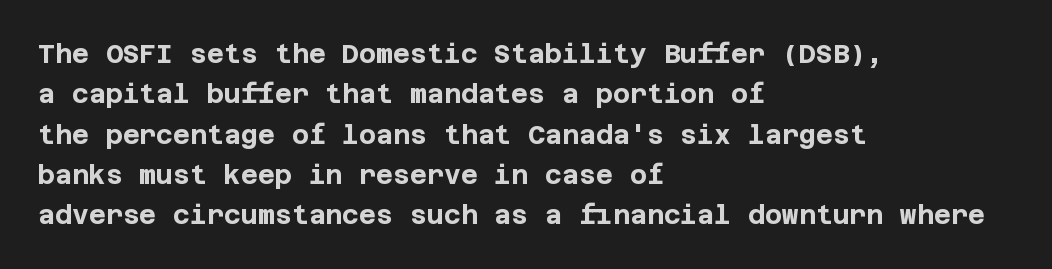
A classic flush-left, rag-right setting is used for this passage. Rows of type keep a routine distance in the vertical direction. Descenders are the only things crossing below the line. The strokes are fattened all the way to bold. Tracking value appears to be zero — textbook default spacing.
